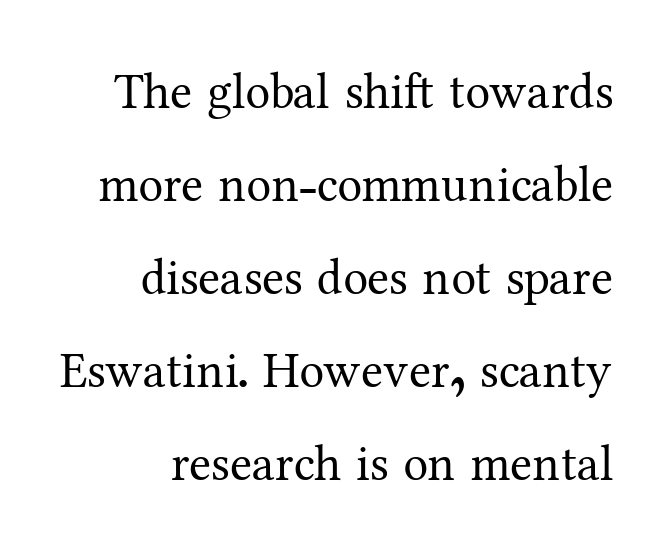
The image shows 50 px regular-weight serif type, upright; set right-aligned, line spacing 1.86x, normal letter spacing, not underlined; medium stroke contrast and a medium x-height.
